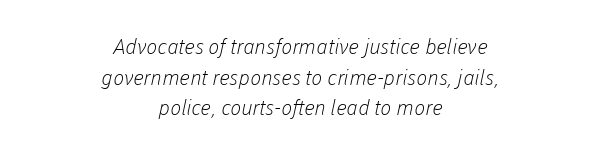
The image shows 21 px text type; set centered, normal line spacing (1.46x), normal letter spacing, not underlined.
